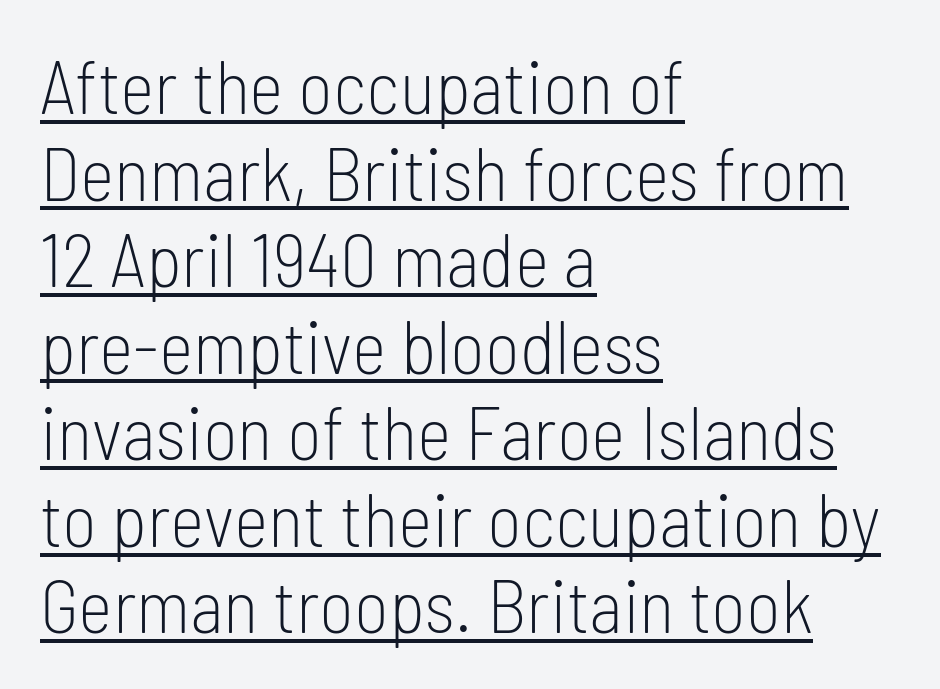
The image shows 74 px light, condensed sans-serif type, upright; set left-aligned, line spacing 1.17x, normal letter spacing, underlined; low stroke contrast and a medium x-height.
